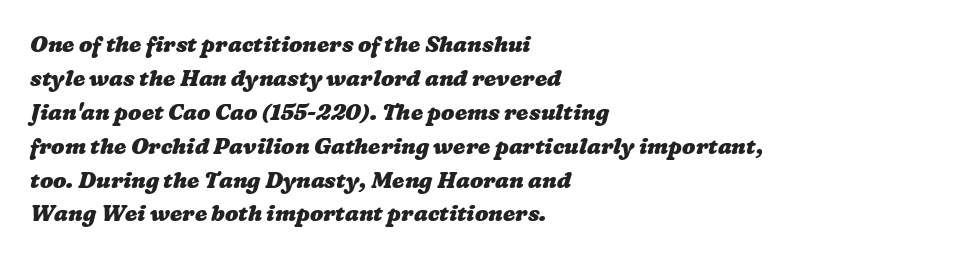
Q: Is the text bold? A: Yes.
Q: Is the text underlined? A: No.
Q: How is the paragraph aligned? A: Left-aligned.
Q: Is the spacing between letters normal or unusually wide? A: Normal.
Q: Is the spacing between lines tight, normal or loose? A: Normal.
